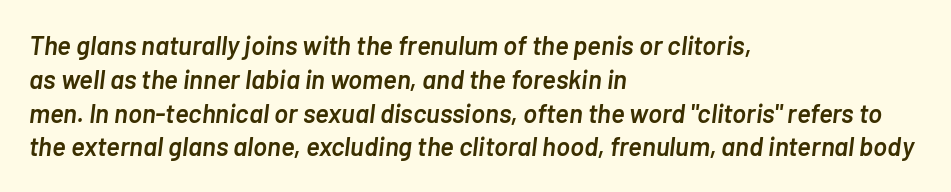
{"italic": "yes", "lean": "right", "slant_degrees": 7, "bold": "semi", "underline": "no", "align": "left", "line_spacing": "normal", "line_spacing_ratio": 1.3, "letter_spacing": "normal", "letter_spacing_em": 0.0, "glyph_px": 26}
